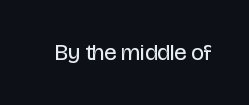
The type is set solid horizontally, with unmodified tracking. Words float on clear page, feet unadorned. A quiet, ordinary-to-light weight characterises the typeface. The type sits square on the baseline with zero lean.
